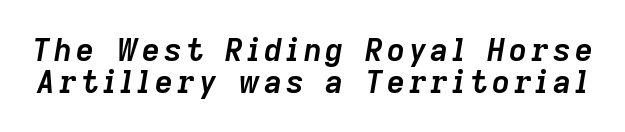
{"italic": "yes", "lean": "right", "slant_degrees": 9, "bold": "yes", "weight": "semibold", "width": "normal", "stroke_contrast": "low", "x_height": "medium", "monospaced": "no", "underline": "no", "line_spacing": "tight", "line_spacing_ratio": 1.03, "glyph_px": 31}
